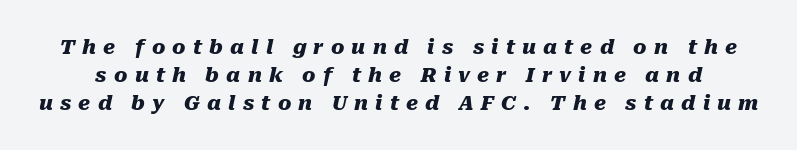
The image shows 20 px bold type, italic (leaning right); set normal line spacing (1.39x), unusually wide letter spacing (+0.36 em), not underlined.
